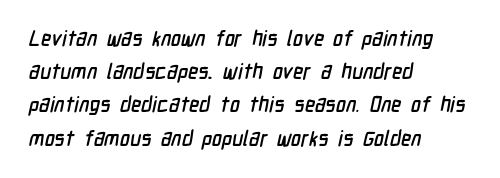
The image shows 21 px text type; set left-aligned, normal line spacing (1.58x), normal letter spacing, not underlined.
